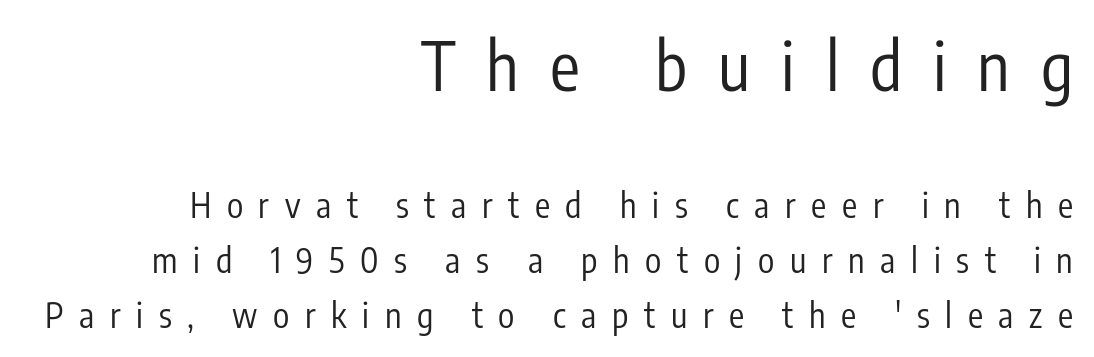
Baseline-to-baseline distance is the conventional proportion of letter height. The face used here is a sans, in the tradition of grotesques and geometrics. The tracking jumps out immediately: characters are airy and widely separated. One-word summary of the alignment: right. The specimen reads as upright at a glance. Ink coverage per letter is moderate at most.
